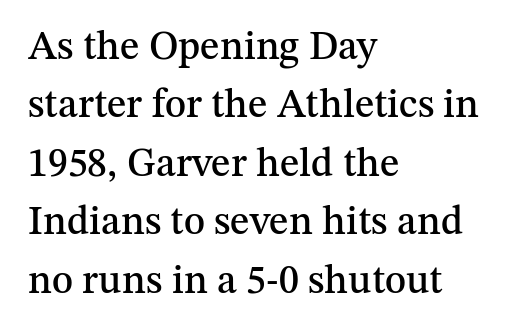
The image shows 40 px serif type, upright; set left-aligned, normal line spacing (1.46x), normal letter spacing, not underlined; medium stroke contrast and a medium x-height.
